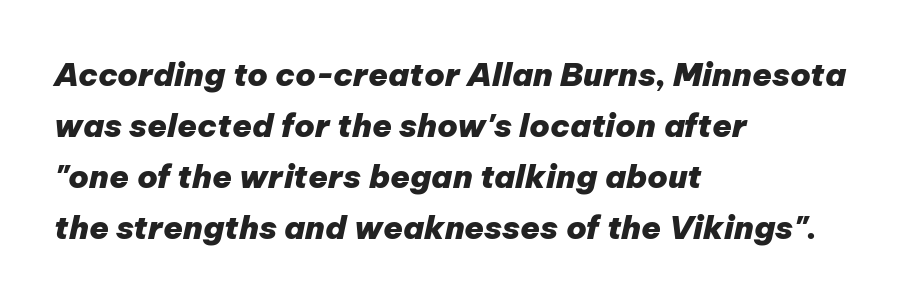
{"italic": "yes", "lean": "right", "slant_degrees": 12, "bold": "yes", "weight": "heavy", "width": "normal", "stroke_contrast": "low", "x_height": "medium", "monospaced": "no", "underline": "no", "align": "left", "line_spacing": "normal", "line_spacing_ratio": 1.59, "letter_spacing": "normal", "letter_spacing_em": 0.0, "glyph_px": 32}
